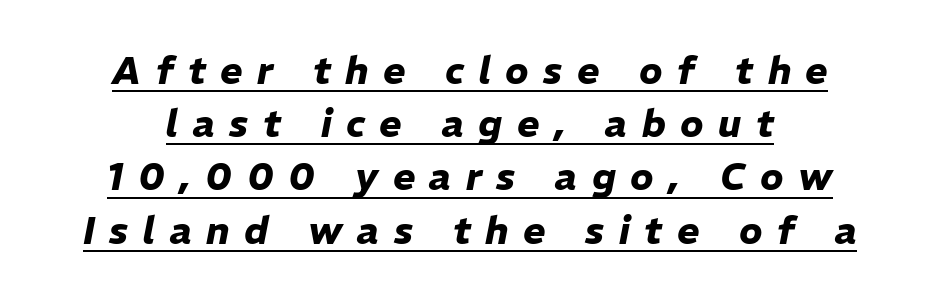
Underline: present. Is this a fixed-width face? No — the glyphs have proportional, varying widths. Every character sits at an angle, as italics do. What weight is shown? A full bold with thick strokes. Quick note: interline space is typical.
